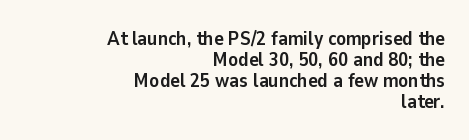
{"italic": "no", "bold": "yes", "underline": "no", "align": "right", "line_spacing": "tight", "line_spacing_ratio": 1.05, "letter_spacing": "normal", "letter_spacing_em": 0.0, "glyph_px": 20}
